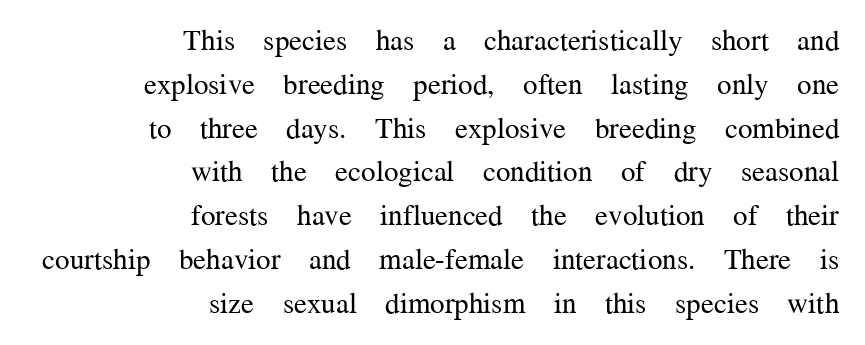
The image shows 29 px regular-weight serif type, upright; set right-aligned, normal line spacing (1.51x), normal letter spacing, not underlined; medium stroke contrast and a medium x-height.
